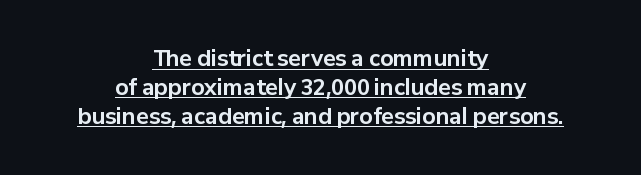
These lines were composed using upright roman letters. How would I describe the line gaps? Plain and ordinary. Pretty heavy lettering here — definitely bold. The lettering is marked with a stroke running underneath it. Is the block centered? Yes — each line is placed symmetrically about the middle. Here the glyphs are tracked normally, forming tight word shapes.
